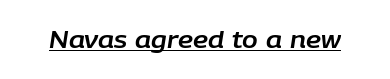
The sample's only ornament is a line tracing under the words. Characters are canted at an angle relative to the baseline's perpendicular. There is no visible air inserted between adjacent glyphs.
